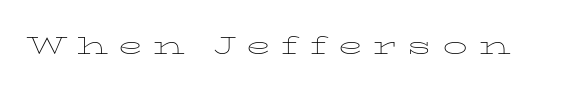
The image shows 33 px thin, wide type, upright; set unusually wide letter spacing (+0.31 em), not underlined; low stroke contrast and a medium x-height.
